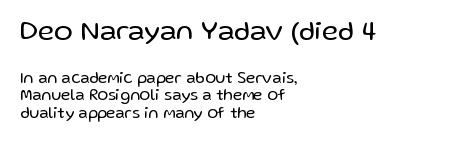
What's the leading like? Squeezed, with rows nearly overlapping. Leftover space on each line is placed entirely after the last word. Any mark beneath the type? The region is blank. Do the characters align in a grid? No, the font is proportional.
